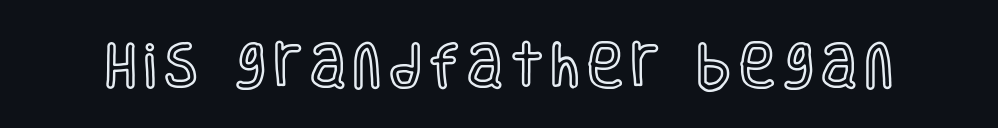
{"italic": "no", "width": "condensed", "x_height": "large", "monospaced": "no", "underline": "no", "glyph_px": 49}
